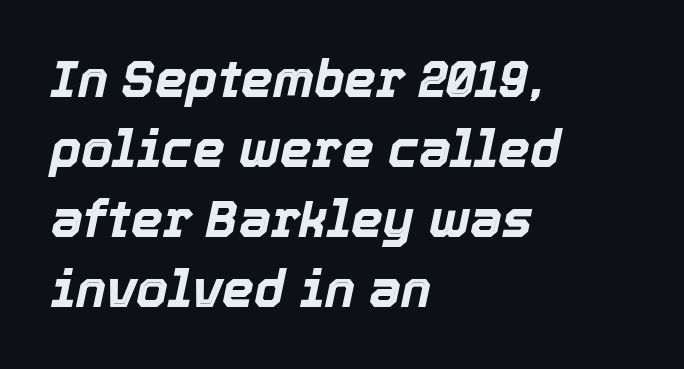
{"italic": "yes", "lean": "right", "slant_degrees": 12, "bold": "yes", "weight": "bold", "width": "normal", "x_height": "medium", "monospaced": "no", "underline": "no", "align": "left", "line_spacing": "normal", "line_spacing_ratio": 1.37, "letter_spacing": "normal", "letter_spacing_em": 0.0, "glyph_px": 51}
